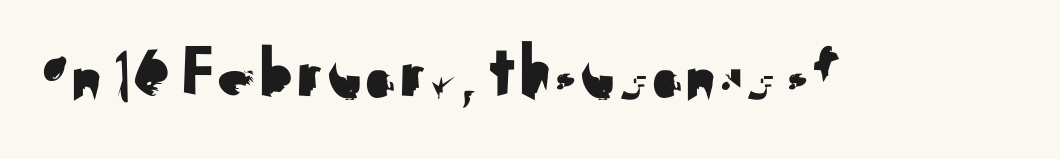
The image shows 78 px sans-serif type, upright; set normal letter spacing, not underlined; medium stroke contrast and a small x-height.
